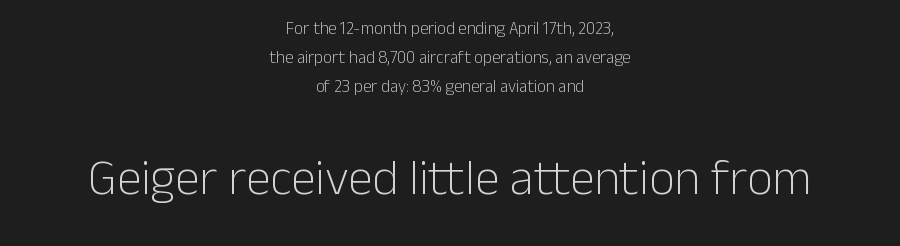
{"serif": "no", "italic": "no", "bold": "no", "weight": "light", "width": "normal", "stroke_contrast": "low", "x_height": "medium", "monospaced": "no", "underline": "no", "align": "center", "line_spacing_ratio": 1.71, "letter_spacing": "normal", "letter_spacing_em": 0.0, "larger_block": "second", "size_ratio": 2.94, "glyph_px": 50}
